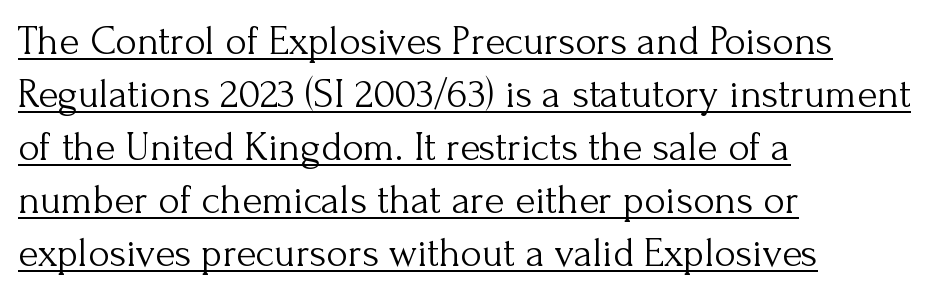
{"serif": "yes", "italic": "no", "bold": "no", "weight": "light", "width": "normal", "stroke_contrast": "medium", "x_height": "small", "monospaced": "no", "underline": "yes", "align": "left", "line_spacing": "normal", "line_spacing_ratio": 1.29, "letter_spacing": "normal", "letter_spacing_em": 0.0, "glyph_px": 41}
